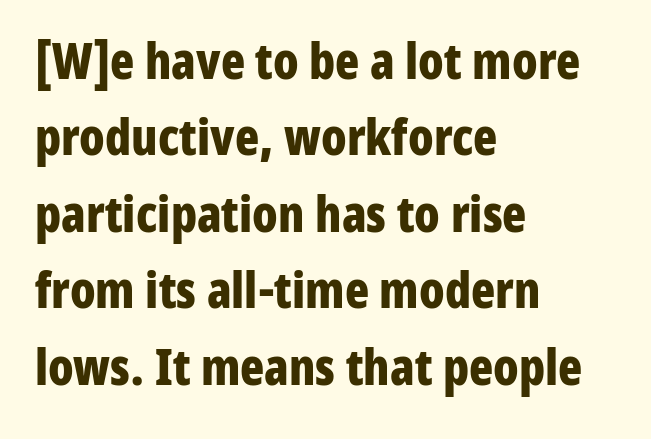
{"serif": "no", "italic": "no", "bold": "yes", "weight": "bold", "width": "condensed", "stroke_contrast": "low", "x_height": "medium", "monospaced": "no", "underline": "no", "align": "left", "line_spacing": "normal", "line_spacing_ratio": 1.53, "letter_spacing": "normal", "letter_spacing_em": 0.0, "glyph_px": 50}
